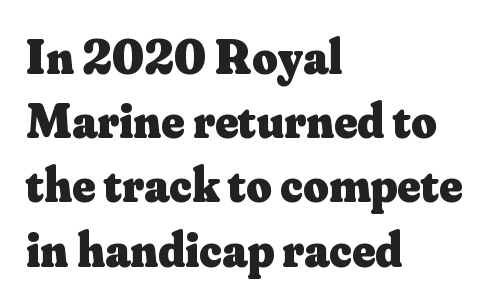
Each new line begins a customary step beneath the previous one. Each glyph is drawn with heavy, bold strokes. Underline: absent. Characters remain perfectly vertical along every line. The type family on display is of the serif kind. The rendering anchors every line to the left-hand side.
